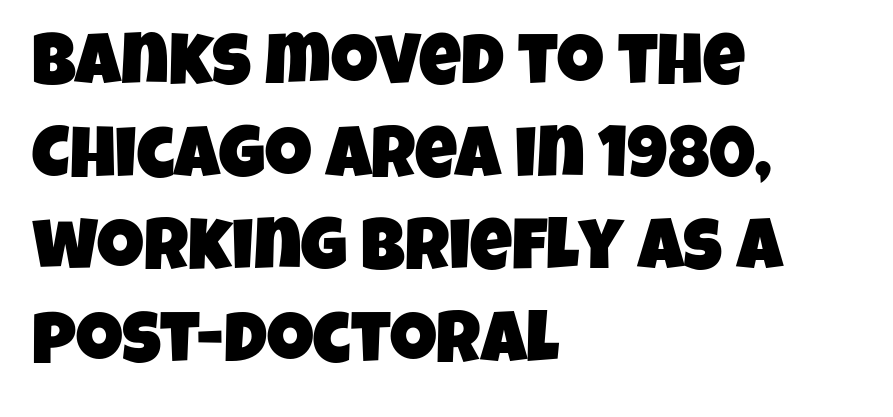
{"serif": "no", "width": "condensed", "stroke_contrast": "low", "x_height": "large", "monospaced": "no", "underline": "no", "align": "left", "line_spacing": "normal", "line_spacing_ratio": 1.27, "letter_spacing": "normal", "letter_spacing_em": 0.0, "glyph_px": 73}
